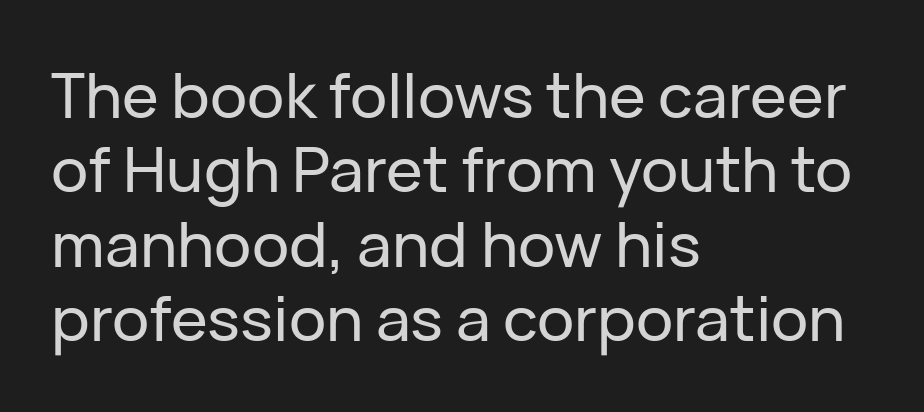
The image shows 62 px sans-serif type, upright; set left-aligned, line spacing 1.2x, normal letter spacing, not underlined; low stroke contrast and a medium x-height.
